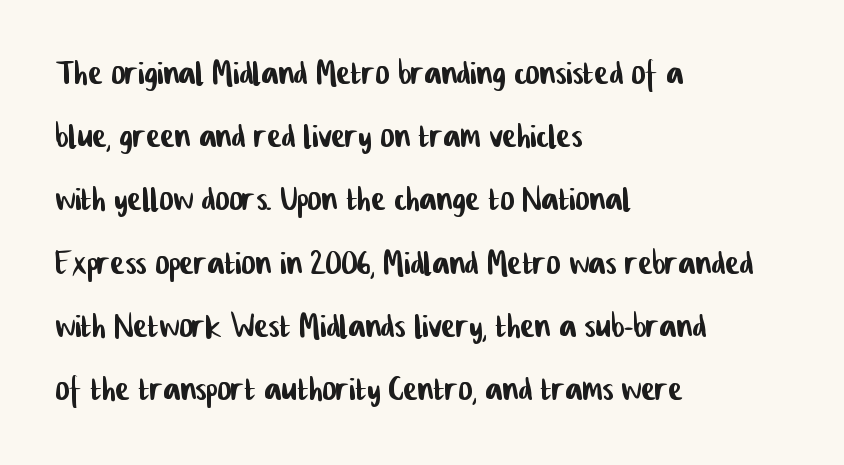
Q: Is the typeface a serif or a sans-serif typeface? A: Sans-serif.
Q: Is the text underlined? A: No.
Q: How is the paragraph aligned? A: Left-aligned.
Q: Is the spacing between letters normal or unusually wide? A: Normal.
Q: Is the spacing between lines tight, normal or loose? A: Normal.
Q: Width (condensed, normal, or wide)? A: Condensed.
Q: Stroke contrast? A: Low.
Q: x-height? A: Medium.
Q: Monospaced? A: No.
